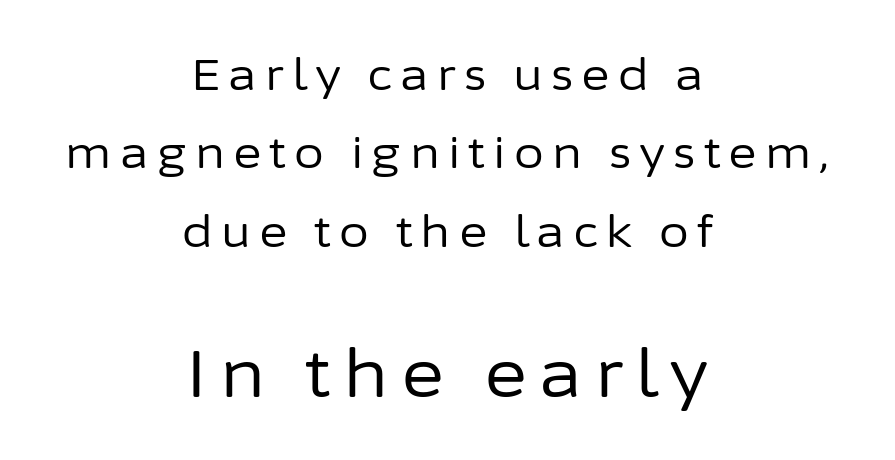
Is this a fixed-width face? No — the glyphs have proportional, varying widths. Casual observation: everything's sitting right in the middle. Which chunk is bigger? The second one — the bottom block dwarfs the top. Is the stroke heavy? The answer is a plain regular-or-lighter. Observe the absence of serifs on each vertical stroke in this sample.
